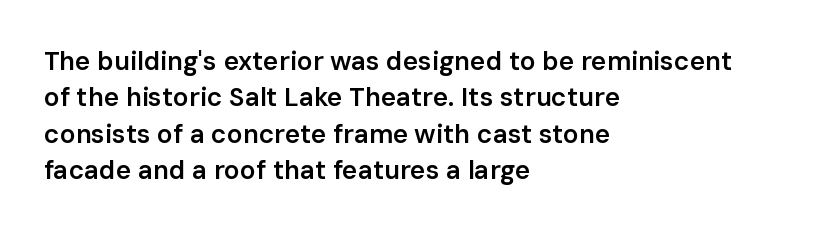
Q: Is the text bold? A: Semi-bold.
Q: Is the text italic (slanted)? A: No, it is upright.
Q: Is the text underlined? A: No.
Q: How is the paragraph aligned? A: Left-aligned.
Q: Is the spacing between letters normal or unusually wide? A: Normal.
Q: Is the spacing between lines tight, normal or loose? A: Normal.
